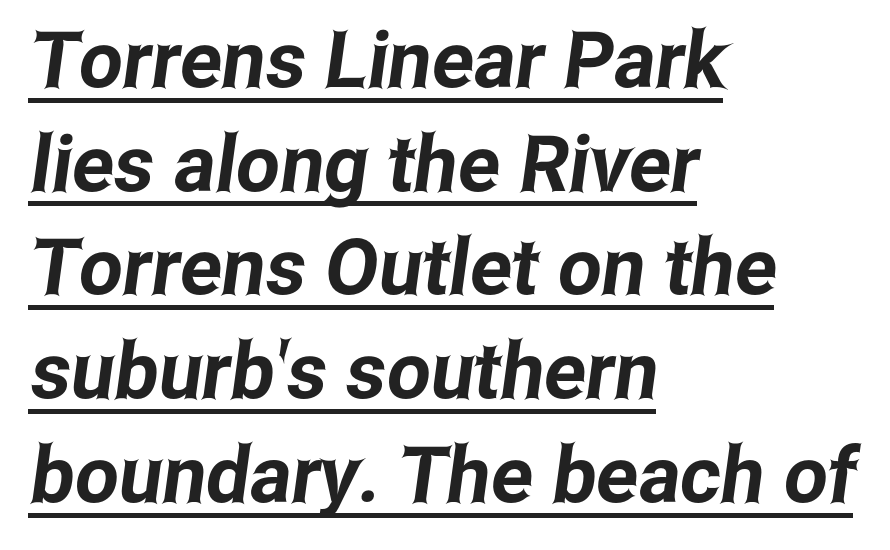
The image shows 78 px condensed sans-serif type; set left-aligned, normal line spacing (1.33x), normal letter spacing, underlined; low stroke contrast and a medium x-height.
